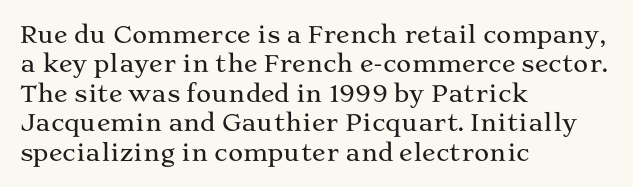
The image shows 23 px text type, upright; set left-aligned, normal line spacing (1.28x), normal letter spacing, not underlined.
